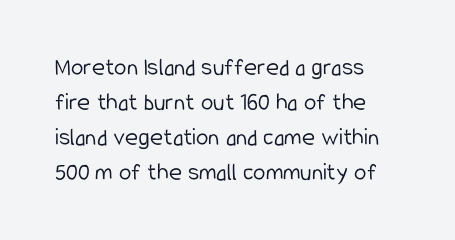
{"italic": "no", "bold": "no", "underline": "no", "align": "left", "line_spacing": "normal", "line_spacing_ratio": 1.4, "letter_spacing": "normal", "letter_spacing_em": 0.0, "glyph_px": 25}
